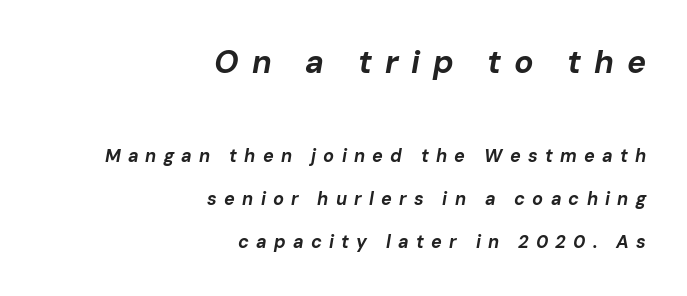
Q: Is the text bold? A: Yes.
Q: Is the text italic (slanted)? A: Yes, it leans right by about 10 degrees.
Q: Is the text underlined? A: No.
Q: How is the paragraph aligned? A: Right-aligned.
Q: Is the spacing between letters normal or unusually wide? A: Unusually wide.
Q: Is the spacing between lines tight, normal or loose? A: Loose.
Q: Which block of text is set in a larger size, the first (top) or the second (bottom)? A: The first (top) one.
Q: Width (condensed, normal, or wide)? A: Normal.
Q: Stroke contrast? A: Low.
Q: x-height? A: Medium.
Q: Monospaced? A: No.
